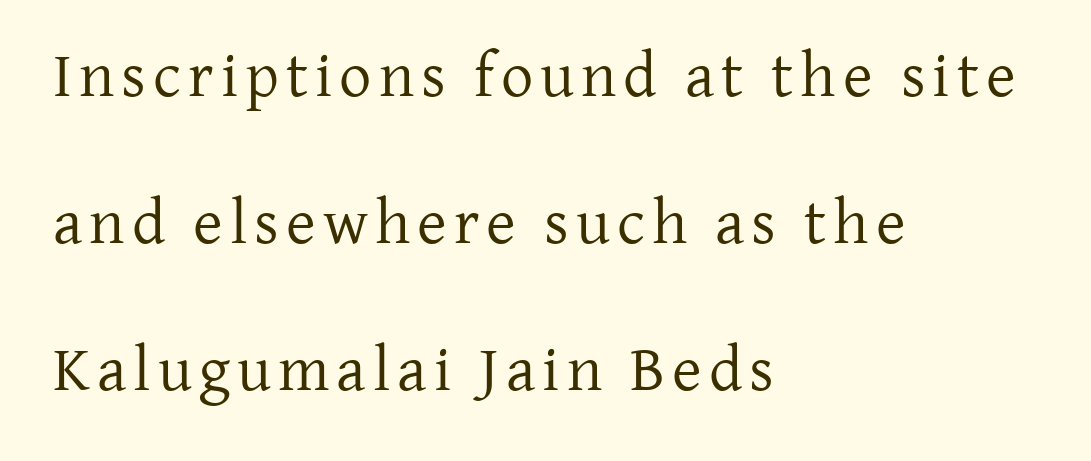
{"serif": "yes", "italic": "no", "bold": "no", "weight": "regular", "width": "normal", "stroke_contrast": "low", "x_height": "medium", "monospaced": "no", "underline": "no", "align": "left", "line_spacing": "loose", "line_spacing_ratio": 2.3, "glyph_px": 64}
